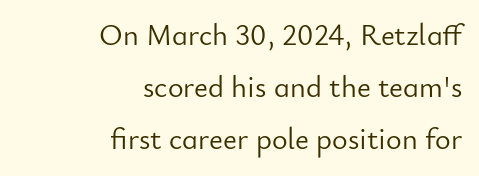
{"serif": "no", "italic": "no", "bold": "no", "weight": "light", "width": "normal", "stroke_contrast": "low", "x_height": "small", "monospaced": "no", "underline": "no", "align": "right", "line_spacing_ratio": 1.74, "letter_spacing": "normal", "letter_spacing_em": 0.0, "glyph_px": 30}
